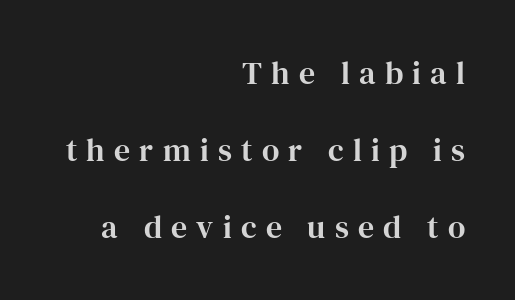
{"serif": "yes", "italic": "no", "width": "normal", "stroke_contrast": "high", "x_height": "medium", "monospaced": "no", "underline": "no", "align": "right", "line_spacing": "loose", "line_spacing_ratio": 2.41, "letter_spacing": "wide", "letter_spacing_em": 0.29, "glyph_px": 32}
